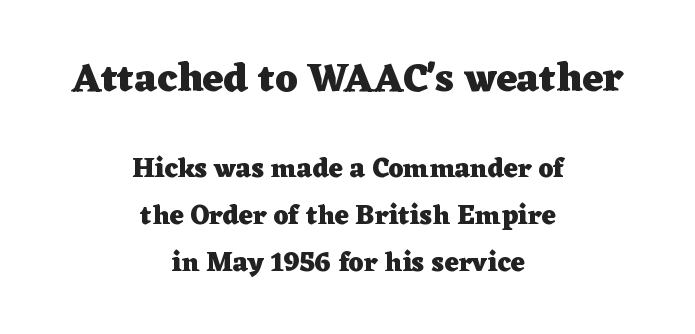
{"serif": "yes", "italic": "no", "bold": "yes", "weight": "heavy", "width": "wide", "stroke_contrast": "low", "x_height": "medium", "monospaced": "no", "underline": "no", "align": "center", "line_spacing_ratio": 1.73, "letter_spacing": "normal", "letter_spacing_em": 0.0, "larger_block": "first", "size_ratio": 1.48, "glyph_px": 40}
